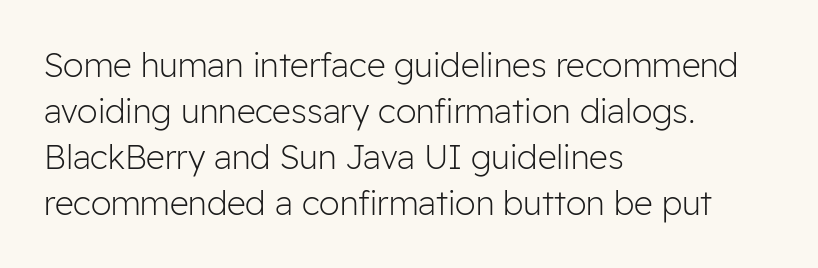
The image shows 33 px light sans-serif type, upright; set left-aligned, normal line spacing (1.39x), normal letter spacing, not underlined; low stroke contrast and a medium x-height.
